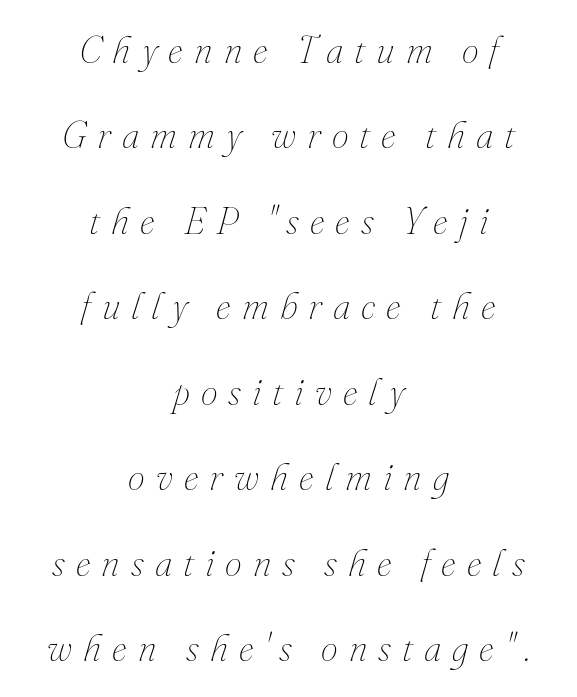
Q: Is the text bold? A: No.
Q: Is the text italic (slanted)? A: Yes, it leans right by about 16 degrees.
Q: Is the text underlined? A: No.
Q: How is the paragraph aligned? A: Centered.
Q: Is the spacing between letters normal or unusually wide? A: Unusually wide.
Q: Is the spacing between lines tight, normal or loose? A: Loose.
Q: Width (condensed, normal, or wide)? A: Normal.
Q: Stroke contrast? A: Medium.
Q: x-height? A: Small.
Q: Monospaced? A: No.
